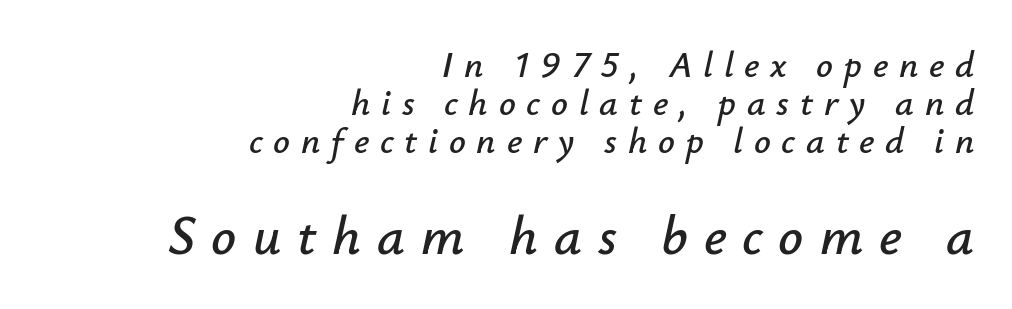
Substantial extra tracking has been applied to these lines. The space directly below the letters is spotless. Is this a fixed-width face? No — the glyphs have proportional, varying widths. The compositor pushed each line to the right boundary. One glance says dense: line gaps are narrower than usual. This sample uses an oblique cut, with every glyph tilted off the vertical.
